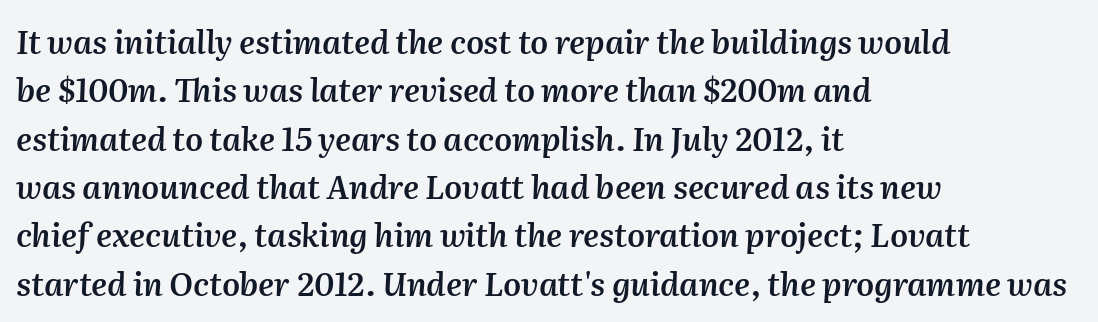
Casual observation: everything's shoved over to the left. The typesetting leans somewhat heavy: a semibold. The letters are slanted; this is an italic face. Between one letter and the next there's only the usual sliver of space. The glyphs are unaccompanied by any horizontal stroke below them. Honestly, the row spacing looks completely unremarkable.
